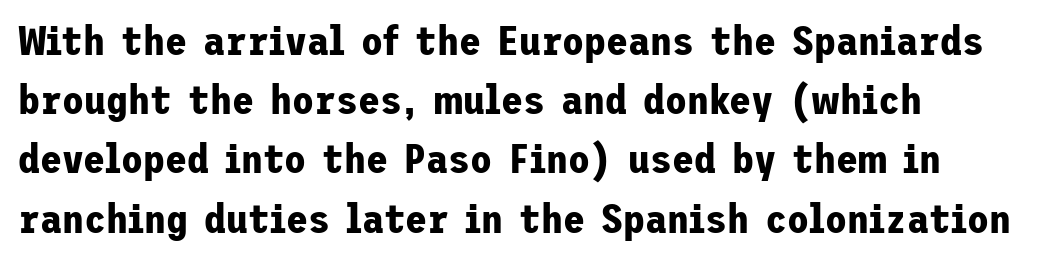
{"serif": "no", "italic": "no", "bold": "yes", "weight": "bold", "width": "normal", "stroke_contrast": "low", "x_height": "medium", "underline": "no", "line_spacing": "normal", "line_spacing_ratio": 1.48, "letter_spacing": "normal", "letter_spacing_em": 0.0, "glyph_px": 40}
